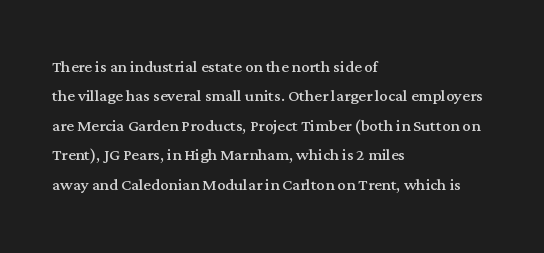
Q: Is the text bold? A: No.
Q: Is the text italic (slanted)? A: No, it is upright.
Q: Is the text underlined? A: No.
Q: How is the paragraph aligned? A: Left-aligned.
Q: Is the spacing between letters normal or unusually wide? A: Normal.
Q: Is the spacing between lines tight, normal or loose? A: Normal.
